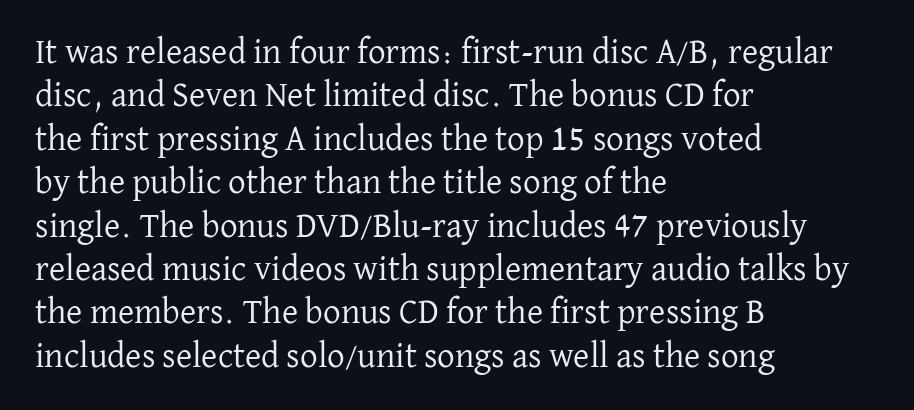
Character widths vary here, with narrow letters taking less room than wide ones. Has an underline been added? It has not. No extra tracking has been applied to these lines. Letters have the restrained weight of plain body copy at most.
